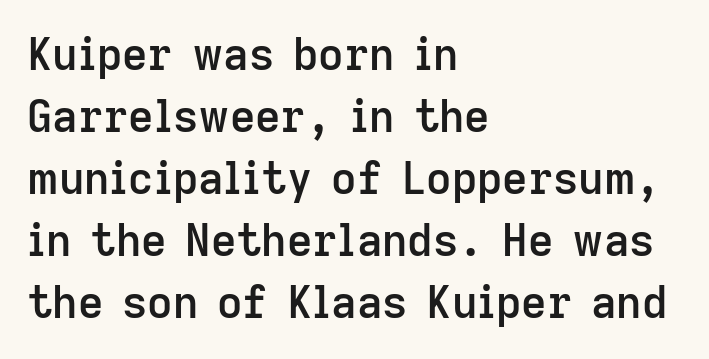
The image shows 44 px semibold sans-serif type, upright; set left-aligned, normal line spacing (1.41x), normal letter spacing, not underlined; low stroke contrast and a medium x-height.
